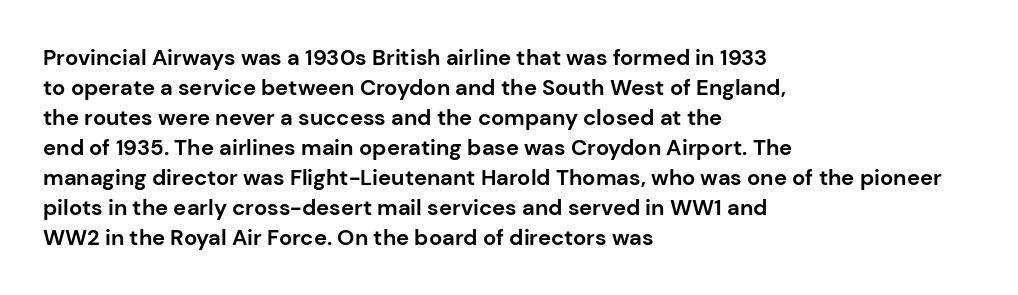
Q: Is the text bold? A: Yes.
Q: Is the text italic (slanted)? A: No, it is upright.
Q: Is the text underlined? A: No.
Q: How is the paragraph aligned? A: Left-aligned.
Q: Is the spacing between letters normal or unusually wide? A: Normal.
Q: Is the spacing between lines tight, normal or loose? A: Normal.
